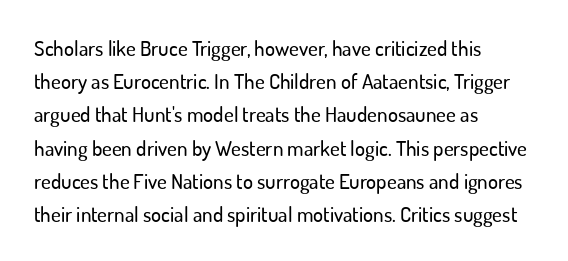
{"italic": "no", "underline": "no", "align": "left", "line_spacing": "normal", "line_spacing_ratio": 1.58, "letter_spacing": "normal", "letter_spacing_em": 0.0, "glyph_px": 21}
